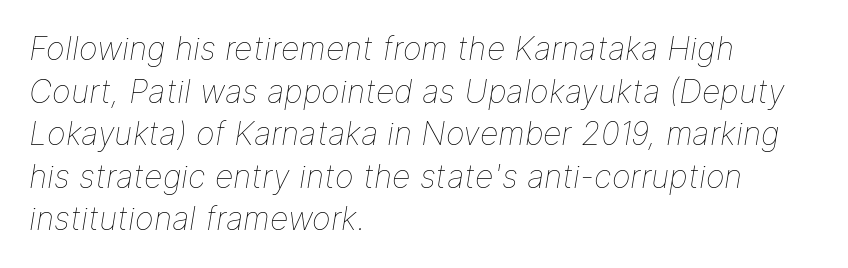
Q: Is the text bold? A: No.
Q: Is the text italic (slanted)? A: Yes, it leans right by about 9 degrees.
Q: Is the text underlined? A: No.
Q: How is the paragraph aligned? A: Left-aligned.
Q: Is the spacing between letters normal or unusually wide? A: Normal.
Q: Is the spacing between lines tight, normal or loose? A: Normal.
Q: Width (condensed, normal, or wide)? A: Normal.
Q: Stroke contrast? A: Low.
Q: x-height? A: Medium.
Q: Monospaced? A: No.
